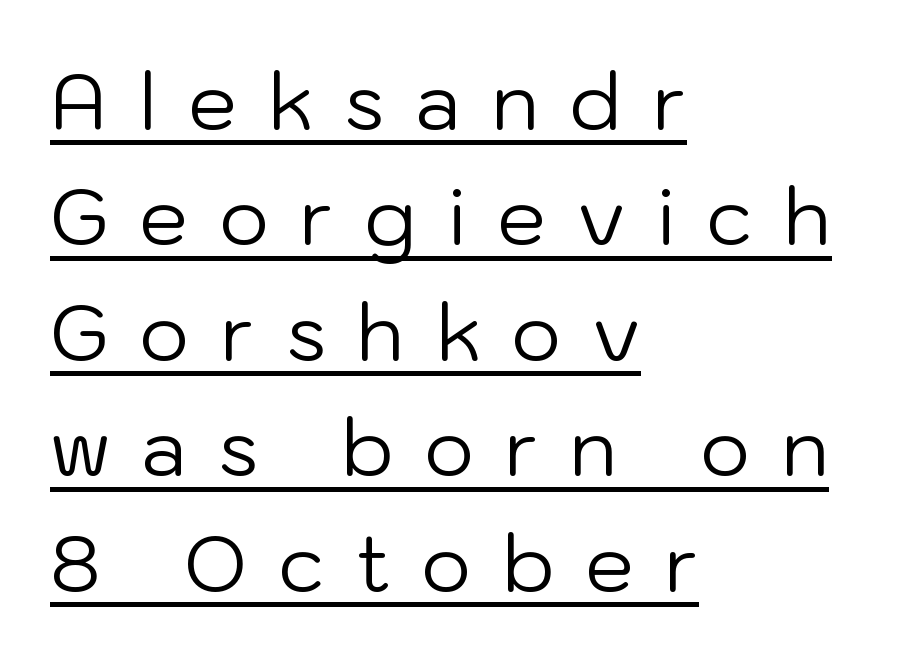
The image shows 77 px regular-weight sans-serif type, upright; set left-aligned, normal line spacing (1.5x), unusually wide letter spacing (+0.41 em), underlined; low stroke contrast and a medium x-height.
